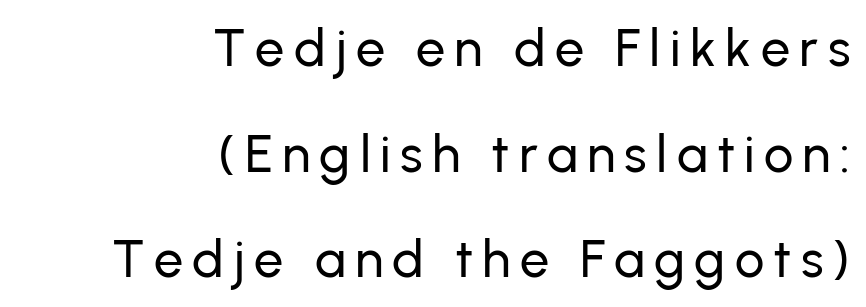
Q: Is the text italic (slanted)? A: No, it is upright.
Q: Is the typeface a serif or a sans-serif typeface? A: Sans-serif.
Q: Is the text underlined? A: No.
Q: How is the paragraph aligned? A: Right-aligned.
Q: Is the spacing between lines tight, normal or loose? A: Loose.
Q: Width (condensed, normal, or wide)? A: Normal.
Q: Stroke contrast? A: Low.
Q: x-height? A: Medium.
Q: Monospaced? A: No.
